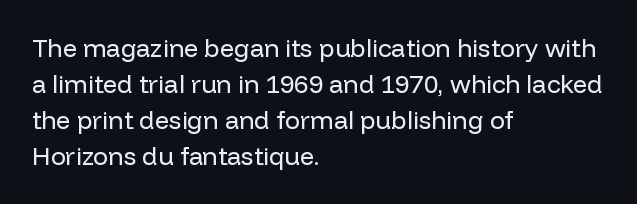
The rendering anchors every line to the left-hand side. Words appear dense and cohesive because spacing is normal. Does the leading feel generous? No, just average. A quiet, ordinary-to-light weight characterises the typeface.
